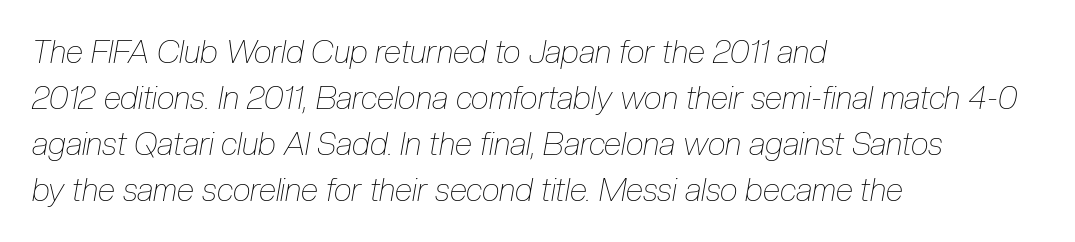
The image shows 32 px thin, condensed type, italic (leaning right); set left-aligned, normal line spacing (1.44x), normal letter spacing, not underlined; low stroke contrast and a medium x-height.
